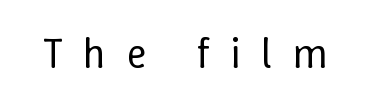
Q: Is the text bold? A: No.
Q: Is the text italic (slanted)? A: No, it is upright.
Q: Is the text underlined? A: No.
Q: Is the spacing between letters normal or unusually wide? A: Unusually wide.
Q: Width (condensed, normal, or wide)? A: Normal.
Q: Stroke contrast? A: Low.
Q: x-height? A: Medium.
Q: Monospaced? A: No.
